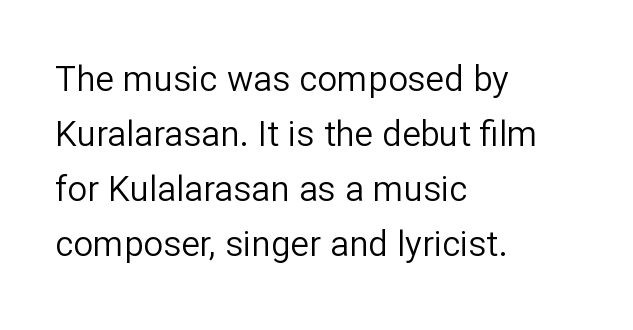
Is this a fixed-width face? No — the glyphs have proportional, varying widths. The ragged edge is on the right, which tells us the setting is flush left. This reads as an unemphasized weight, regular at the heaviest. The typeface chosen for these lines omits serifs.
